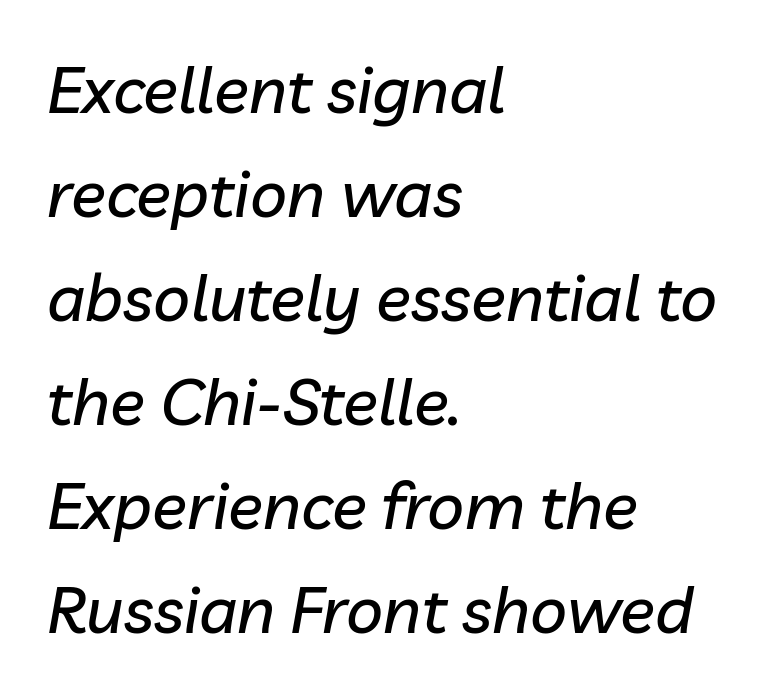
The image shows 65 px text type, italic (leaning right); set left-aligned, normal line spacing (1.6x), normal letter spacing, not underlined; low stroke contrast and a medium x-height.
